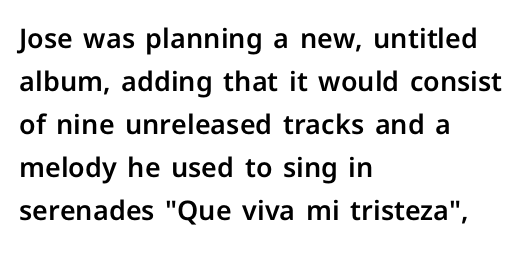
The image shows 27 px text type, upright; set left-aligned, normal line spacing (1.59x), normal letter spacing, not underlined.
